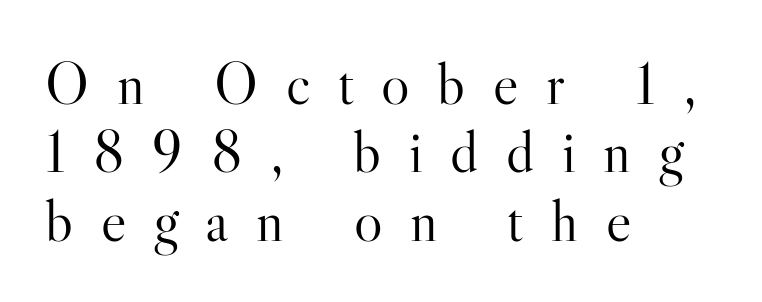
The face used here is seriffed, in the tradition of book romans. Stem width sits at or under what a default text font uses. Has an underline been added? It has not. Left-aligned paragraph, ragged on the right. Characters follow at a spacing far wider than the type designer built in.
